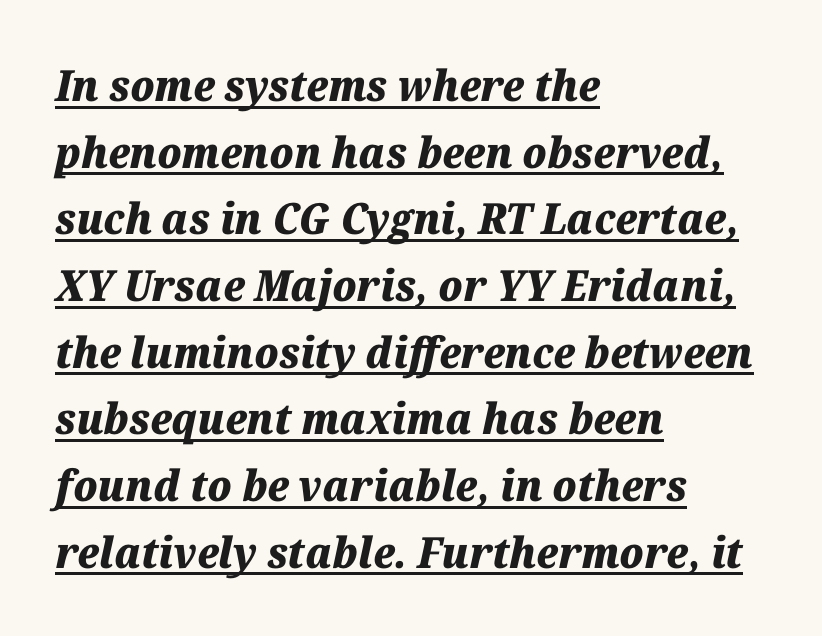
Q: Is the text bold? A: Yes.
Q: Is the text italic (slanted)? A: Yes, it leans right by about 12 degrees.
Q: Is the text underlined? A: Yes.
Q: How is the paragraph aligned? A: Left-aligned.
Q: Is the spacing between letters normal or unusually wide? A: Normal.
Q: Is the spacing between lines tight, normal or loose? A: Normal.
Q: Width (condensed, normal, or wide)? A: Normal.
Q: Stroke contrast? A: Medium.
Q: x-height? A: Medium.
Q: Monospaced? A: No.
